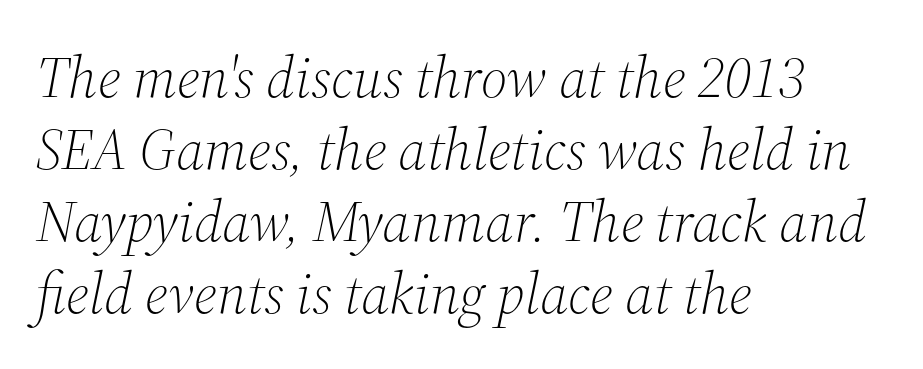
The string is rendered with underlining switched off. The passage shown has conventional tracking throughout. Think of a printed novel: that variable character pitch is what you see here. Which margin do the lines hug? The left one — the right edge is uneven.
